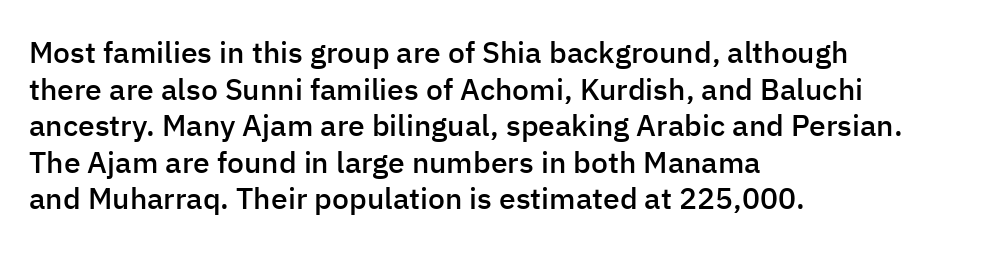
The horizontal fit of the characters is conventional and even. Stroke terminals: plain, sans-serif. Is this a fixed-width face? No — the glyphs have proportional, varying widths. Upright lettering throughout. The rendering anchors every line to the left-hand side.
